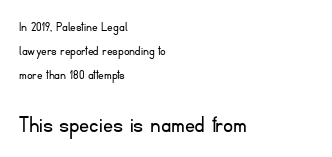
Visually the block forms a straight wall on the left and a jagged coastline on the right. Letters have the restrained weight of plain body copy at most. Nobody touched the tracking dial on this one. Posture: straight, roman, zero tilt. Descenders hang freely into open space. Character size in the trailing block exceeds that of the leading block.
